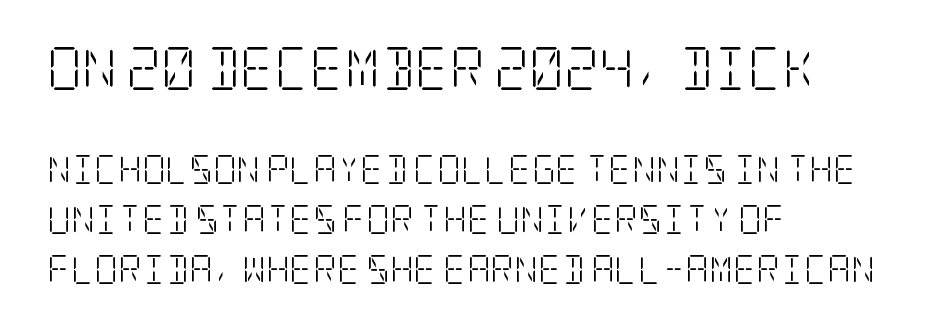
{"serif": "yes", "italic": "no", "bold": "no", "weight": "light", "width": "condensed", "stroke_contrast": "low", "x_height": "large", "underline": "no", "align": "left", "line_spacing_ratio": 1.72, "letter_spacing": "normal", "letter_spacing_em": 0.0, "larger_block": "first", "size_ratio": 1.48, "glyph_px": 43}
